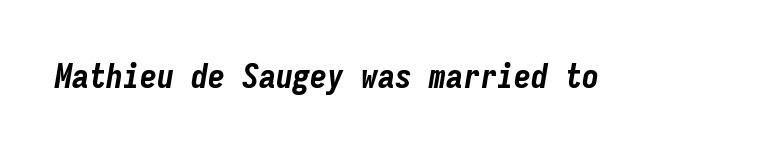
Only glyphs here, with clear space below each row. A typesetter would call this monospace, since all characters share one set width. Thick stems and heavy bowls — unmistakably bold. The face used here has a pronounced slope to its letters. Standard letterfit; no display-style spreading of the glyphs.
